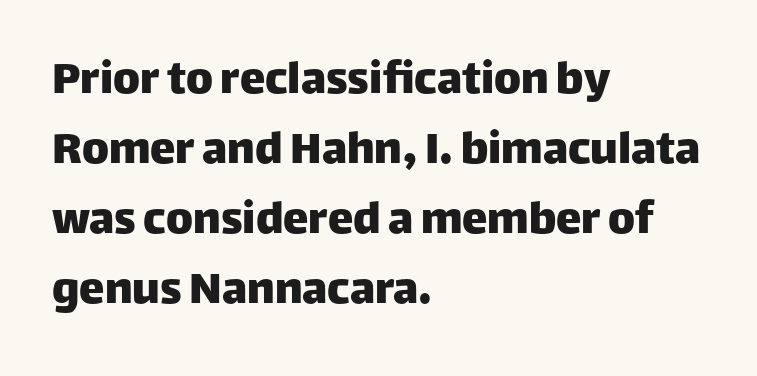
Q: Is the text italic (slanted)? A: No, it is upright.
Q: Is the typeface a serif or a sans-serif typeface? A: Sans-serif.
Q: Is the text underlined? A: No.
Q: How is the paragraph aligned? A: Left-aligned.
Q: Is the spacing between letters normal or unusually wide? A: Normal.
Q: Is the spacing between lines tight, normal or loose? A: Normal.
Q: Width (condensed, normal, or wide)? A: Normal.
Q: Stroke contrast? A: Low.
Q: x-height? A: Large.
Q: Monospaced? A: No.
